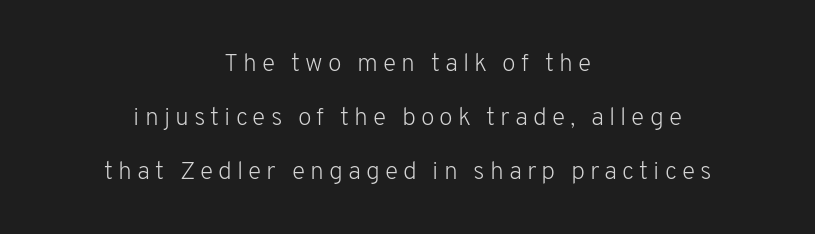
Q: Is the text bold? A: No.
Q: Is the text italic (slanted)? A: No, it is upright.
Q: Is the text underlined? A: No.
Q: How is the paragraph aligned? A: Centered.
Q: Is the spacing between letters normal or unusually wide? A: Unusually wide.
Q: Is the spacing between lines tight, normal or loose? A: Loose.
